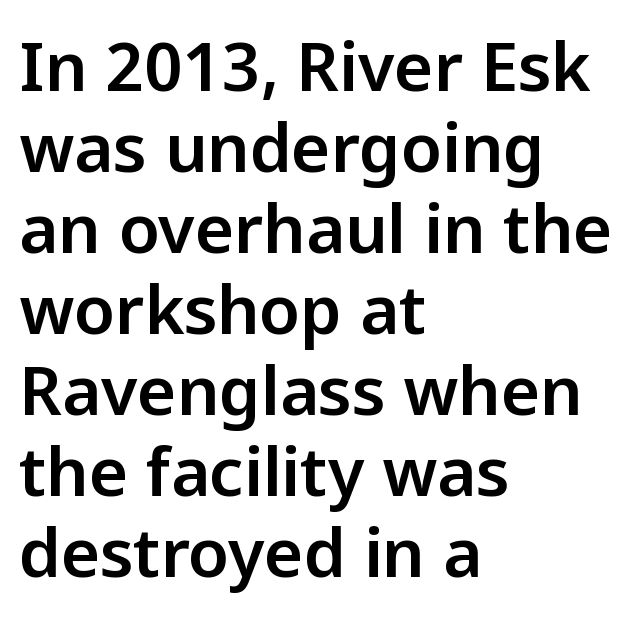
Posture: upright roman. Notice how the passage keeps a crisp vertical edge on the left only. Lines of text with bare space underneath. Is this a sans? Yes — the strokes have no serifs. How are the letters spaced? Ordinarily, with no added tracking. The passage shown is typed in a proportional face where columns would drift.
